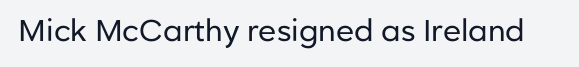
The image shows 30 px regular-weight sans-serif type, upright; set normal letter spacing, not underlined; low stroke contrast and a medium x-height.
